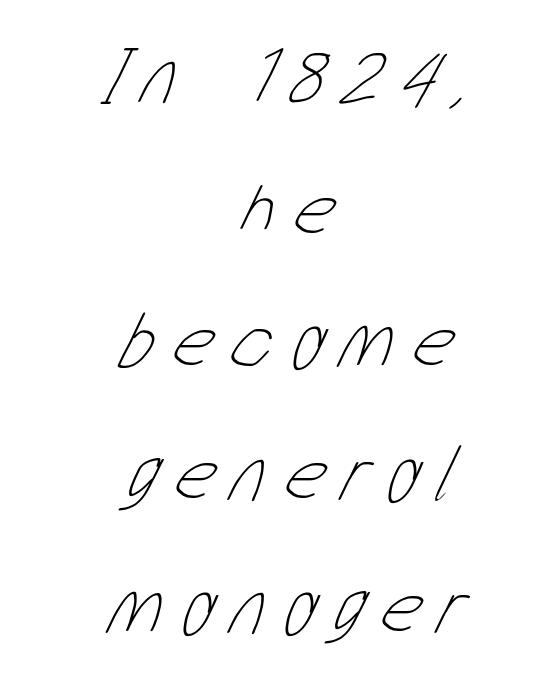
The image shows 79 px thin, condensed type; set centered, normal line spacing (1.68x), unusually wide letter spacing (+0.22 em), not underlined; low stroke contrast and a medium x-height.
